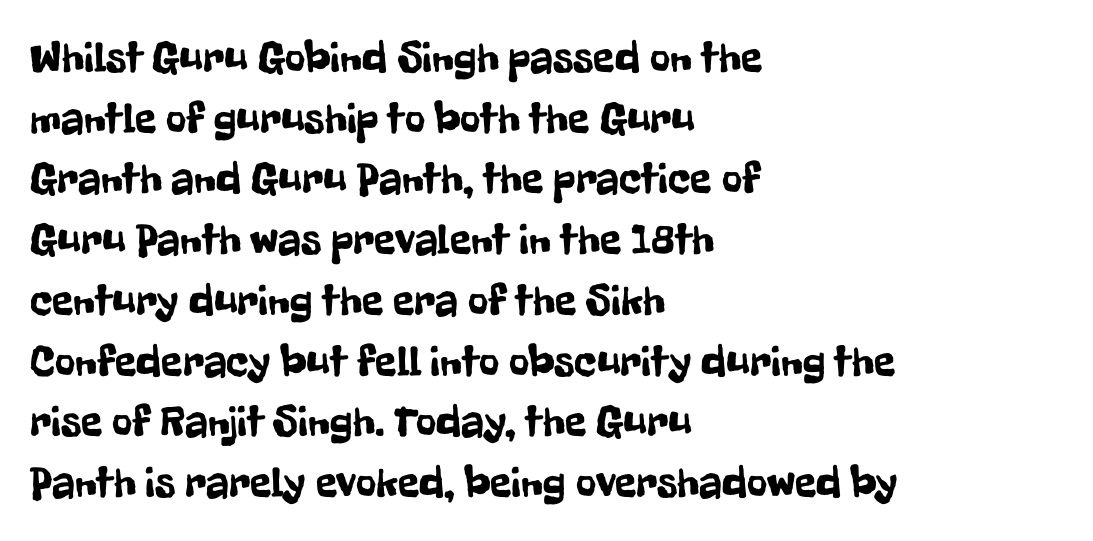
{"serif": "no", "italic": "no", "width": "condensed", "stroke_contrast": "low", "x_height": "medium", "monospaced": "no", "underline": "no", "align": "left", "line_spacing": "normal", "line_spacing_ratio": 1.38, "letter_spacing": "normal", "letter_spacing_em": 0.0, "glyph_px": 44}
